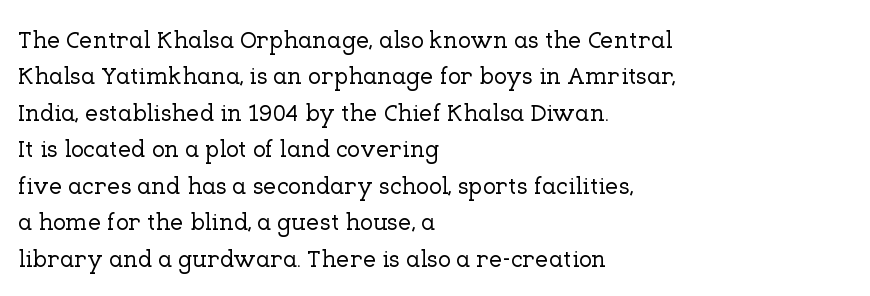
Q: Is the text italic (slanted)? A: No, it is upright.
Q: Is the text underlined? A: No.
Q: How is the paragraph aligned? A: Left-aligned.
Q: Is the spacing between letters normal or unusually wide? A: Normal.
Q: Is the spacing between lines tight, normal or loose? A: Normal.
